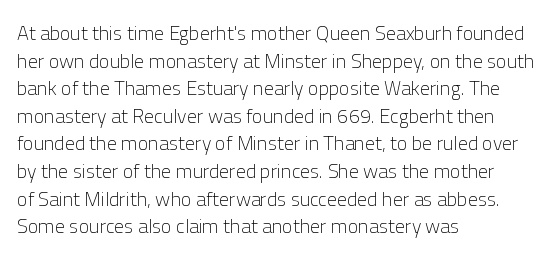
{"italic": "no", "bold": "no", "underline": "no", "align": "left", "line_spacing": "normal", "line_spacing_ratio": 1.38, "letter_spacing": "normal", "letter_spacing_em": 0.0, "glyph_px": 20}
